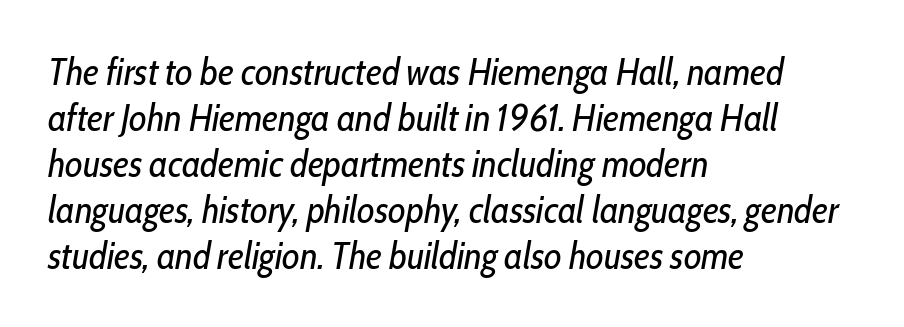
Glyph-to-glyph distance matches everyday printed text. The typeface has the unassuming heft of standard copy or less. Words float on clear page, feet unadorned. Style check: oblique.
